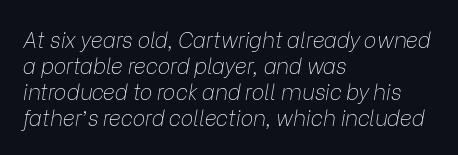
The image shows 21 px text type, italic (leaning right); set left-aligned, line spacing 1.24x, normal letter spacing, not underlined.
